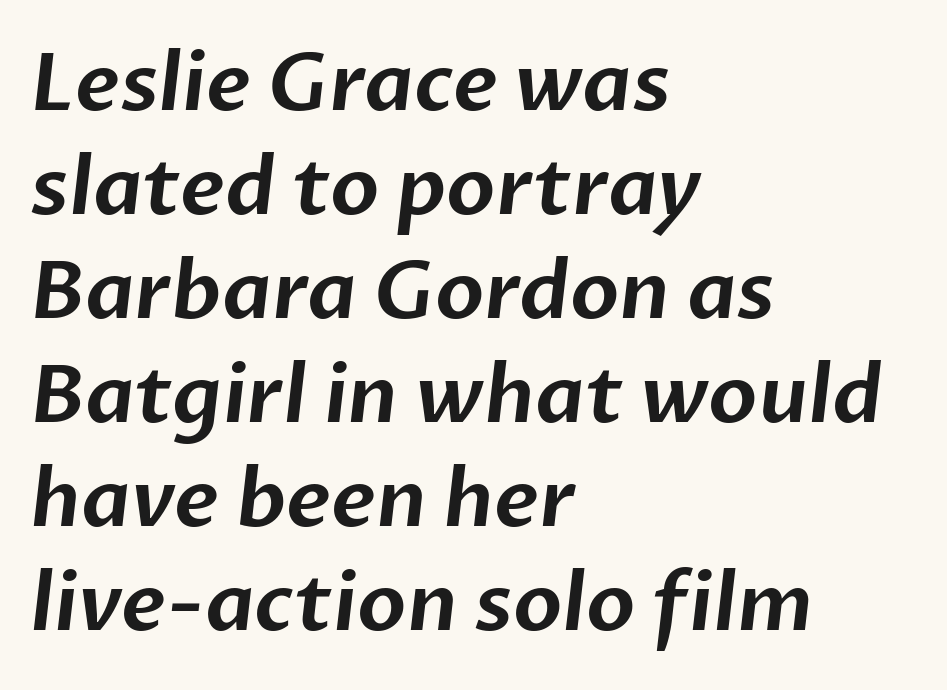
Q: Is the typeface a serif or a sans-serif typeface? A: Sans-serif.
Q: Is the text underlined? A: No.
Q: How is the paragraph aligned? A: Left-aligned.
Q: Is the spacing between letters normal or unusually wide? A: Normal.
Q: Is the spacing between lines tight, normal or loose? A: Normal.
Q: Width (condensed, normal, or wide)? A: Normal.
Q: Stroke contrast? A: Low.
Q: x-height? A: Medium.
Q: Monospaced? A: No.
